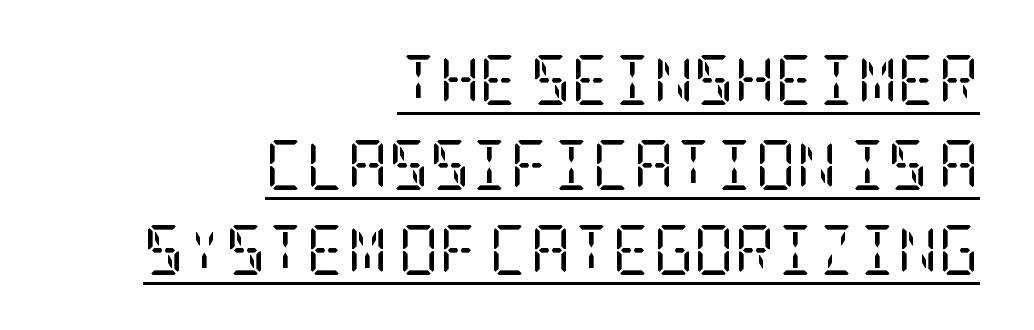
The image shows 50 px regular-weight, condensed serif type, upright; set right-aligned, normal line spacing (1.7x), normal letter spacing, underlined; low stroke contrast and a large x-height.
